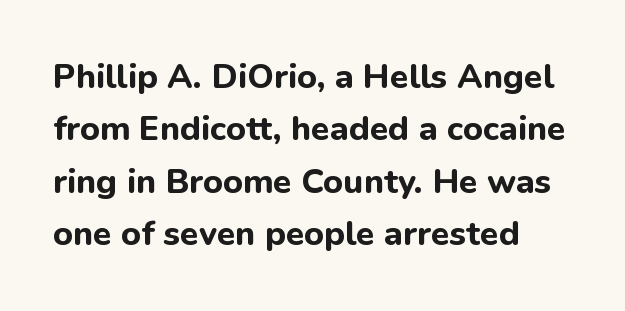
Observe the ordinary spacing: letters are neighbours, not strangers. Here the designer chose a conventional face with non-uniform glyph widths. Honestly, the row spacing looks completely unremarkable. Chunky letters — that's bold for sure. Upright lettering throughout.
